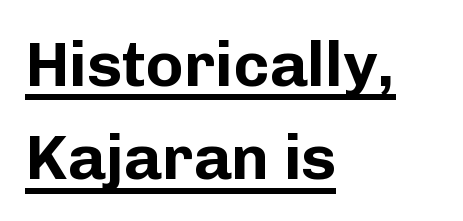
{"serif": "no", "italic": "no", "bold": "yes", "weight": "bold", "width": "normal", "stroke_contrast": "low", "x_height": "medium", "monospaced": "no", "underline": "yes", "align": "left", "line_spacing": "normal", "line_spacing_ratio": 1.46, "letter_spacing": "normal", "letter_spacing_em": 0.0, "glyph_px": 64}
